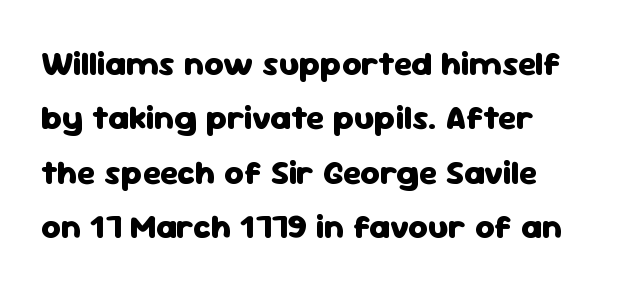
{"serif": "no", "italic": "no", "bold": "yes", "weight": "heavy", "width": "normal", "stroke_contrast": "low", "x_height": "medium", "monospaced": "no", "underline": "no", "line_spacing": "normal", "line_spacing_ratio": 1.6, "letter_spacing": "normal", "letter_spacing_em": 0.0, "glyph_px": 34}
